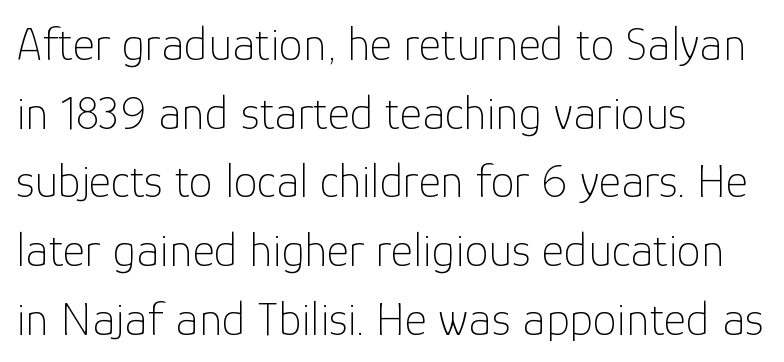
{"serif": "no", "italic": "no", "bold": "no", "weight": "thin", "width": "normal", "stroke_contrast": "low", "x_height": "medium", "monospaced": "no", "underline": "no", "align": "left", "line_spacing": "normal", "line_spacing_ratio": 1.43, "letter_spacing": "normal", "letter_spacing_em": 0.0, "glyph_px": 48}
